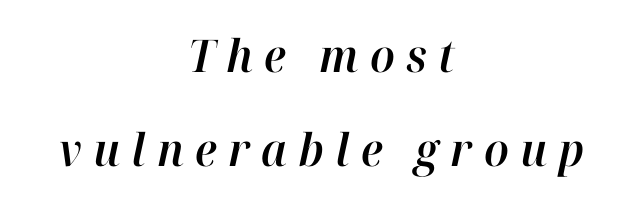
The image shows 45 px text type, italic (leaning right); set centered, loose line spacing (2.1x), unusually wide letter spacing (+0.25 em), not underlined; high stroke contrast and a medium x-height.
